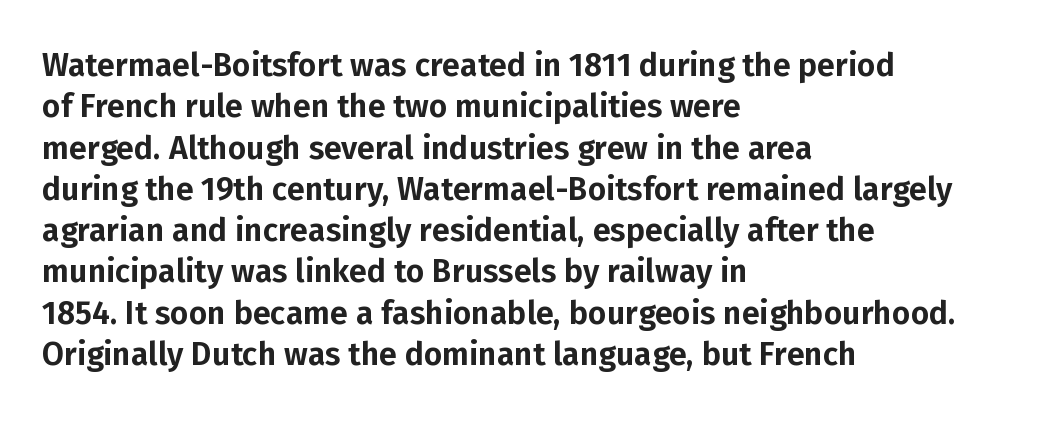
The glyphs are unaccompanied by any horizontal stroke below them. If you measured baseline to baseline, you'd find a middling distance. This sample uses an upright cut, with every glyph sitting square on the baseline. The passage is arranged the way most books set body copy — flush left. Proportional: the letters do not fall into vertical columns. Each word holds together tightly as a unit, with standard inter-letter gaps.
